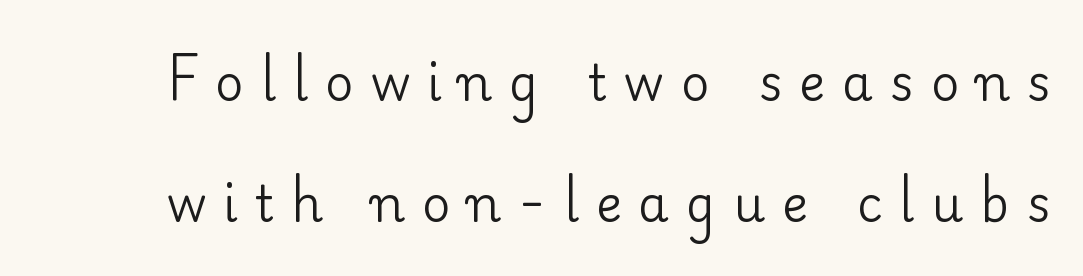
Q: Is the text bold? A: No.
Q: Is the text italic (slanted)? A: No, it is upright.
Q: Is the typeface a serif or a sans-serif typeface? A: Serif.
Q: Is the text underlined? A: No.
Q: Is the spacing between letters normal or unusually wide? A: Unusually wide.
Q: Is the spacing between lines tight, normal or loose? A: Loose.
Q: Width (condensed, normal, or wide)? A: Normal.
Q: Stroke contrast? A: Low.
Q: x-height? A: Small.
Q: Monospaced? A: No.
